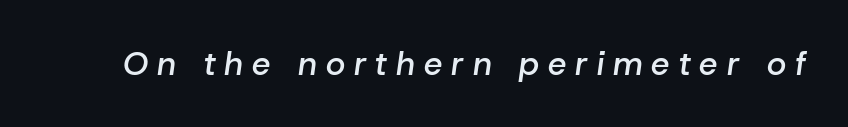
Q: Is the text bold? A: Semi-bold.
Q: Is the text italic (slanted)? A: Yes, it leans right by about 8 degrees.
Q: Is the text underlined? A: No.
Q: Is the spacing between letters normal or unusually wide? A: Unusually wide.
Q: Width (condensed, normal, or wide)? A: Normal.
Q: Stroke contrast? A: Low.
Q: x-height? A: Medium.
Q: Monospaced? A: No.
